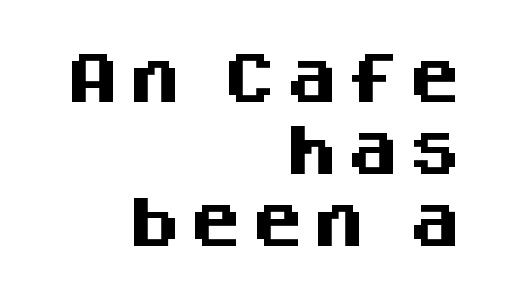
{"serif": "no", "italic": "no", "bold": "yes", "weight": "heavy", "width": "normal", "stroke_contrast": "medium", "x_height": "large", "monospaced": "no", "underline": "no", "align": "right", "line_spacing": "normal", "line_spacing_ratio": 1.31, "glyph_px": 55}
